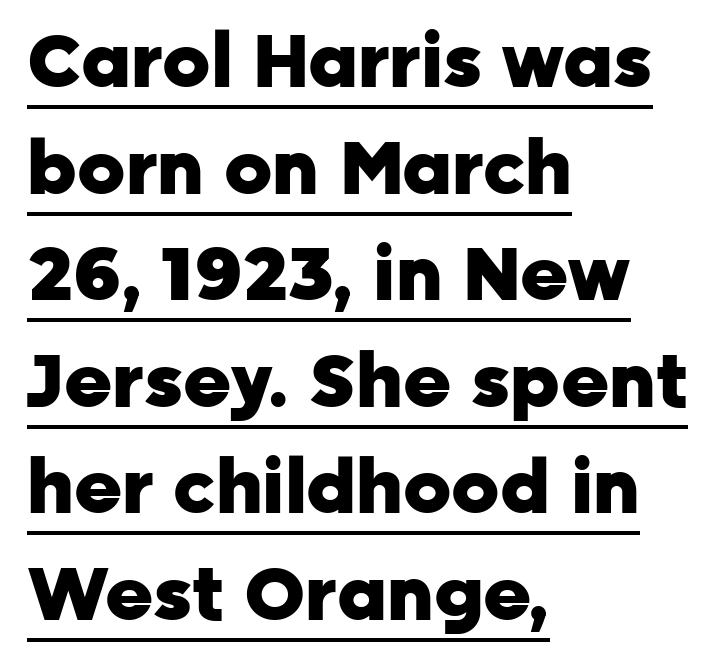
{"serif": "no", "italic": "no", "bold": "yes", "weight": "heavy", "width": "normal", "stroke_contrast": "low", "x_height": "medium", "monospaced": "no", "underline": "yes", "align": "left", "line_spacing": "normal", "line_spacing_ratio": 1.44, "letter_spacing": "normal", "letter_spacing_em": 0.0, "glyph_px": 74}
